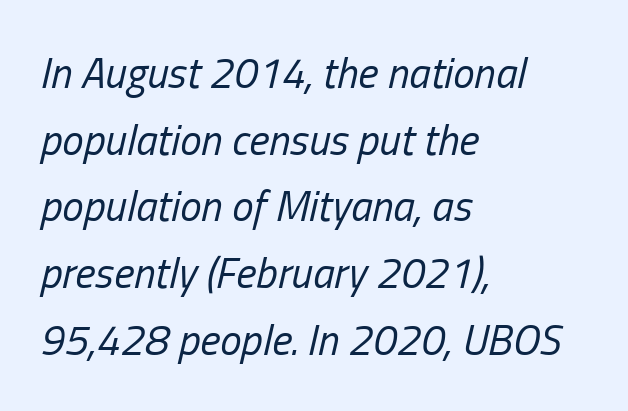
Q: Is the text bold? A: No.
Q: Is the text italic (slanted)? A: Yes, it leans right by about 13 degrees.
Q: Is the text underlined? A: No.
Q: How is the paragraph aligned? A: Left-aligned.
Q: Is the spacing between letters normal or unusually wide? A: Normal.
Q: Is the spacing between lines tight, normal or loose? A: Normal.
Q: Width (condensed, normal, or wide)? A: Condensed.
Q: Stroke contrast? A: Low.
Q: x-height? A: Medium.
Q: Monospaced? A: No.
